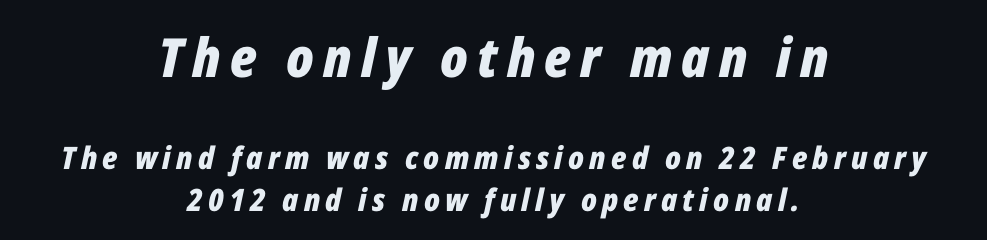
Look at the stroke-to-counter ratio: heavy, a bold. When letters slant like this, we call the style italic. The vertical gap from one line to the next is medium. Note the varied advance widths — an 'i' is clearly narrower than an 'm'.
